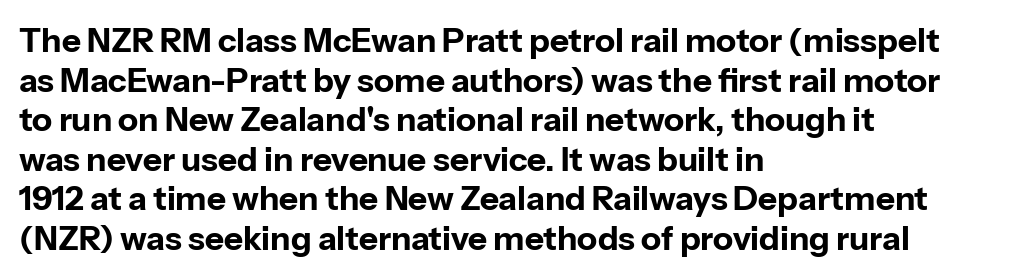
The image shows 33 px bold sans-serif type, upright; set left-aligned, line spacing 1.2x, normal letter spacing, not underlined; low stroke contrast and a medium x-height.
